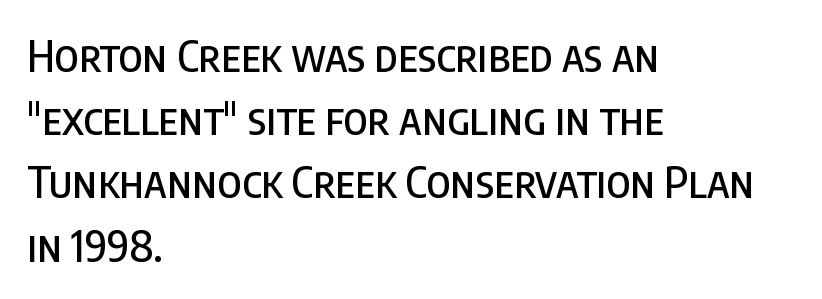
Nobody touched the tracking dial on this one. The gap between lines stays unmarked. One-word summary of the alignment: left. Character widths vary here, with narrow letters taking less room than wide ones. This is the regular roman posture of the typeface. The glyphs in this specimen are sans serif.
